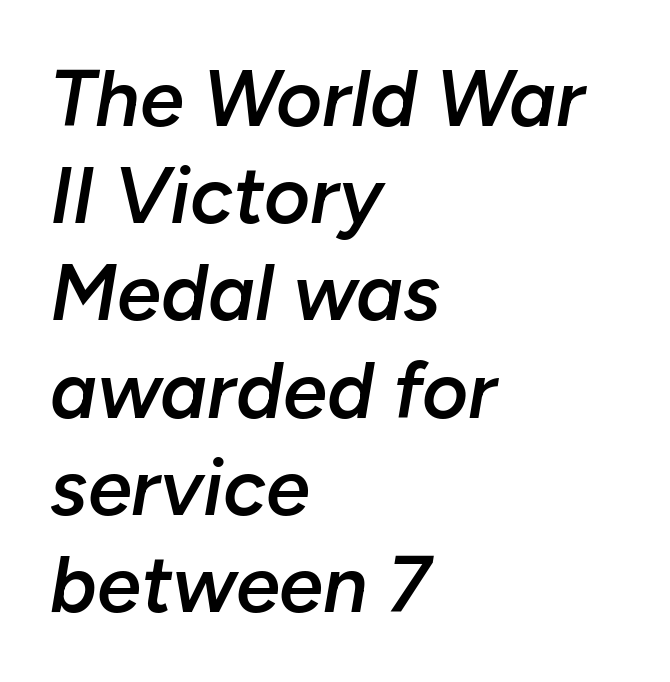
Looking at the ascenders, they clearly lean. Clear beneath every line of the passage. The letters advance in unequal steps, a hallmark of proportional type. Left-aligned paragraph, ragged on the right. Emphasis by weight is partial: semibold.
